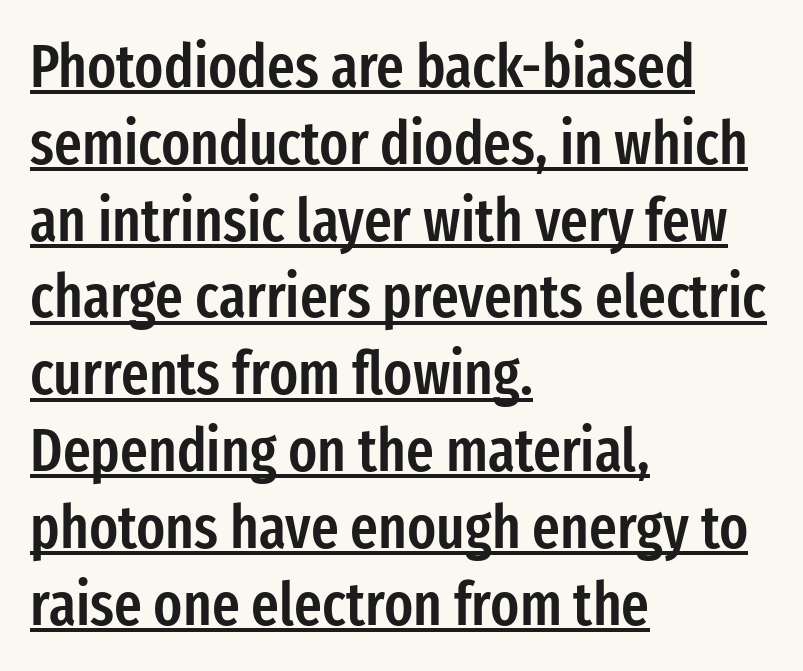
{"serif": "no", "italic": "no", "bold": "semi", "weight": "semibold", "width": "condensed", "stroke_contrast": "low", "x_height": "medium", "monospaced": "no", "underline": "yes", "align": "left", "line_spacing": "normal", "line_spacing_ratio": 1.28, "letter_spacing": "normal", "letter_spacing_em": 0.0, "glyph_px": 60}
